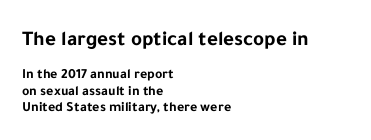
The image shows 21 px bold type, upright; set left-aligned, line spacing 1.17x, normal letter spacing, not underlined; the first (top) block is 1.5x larger.
